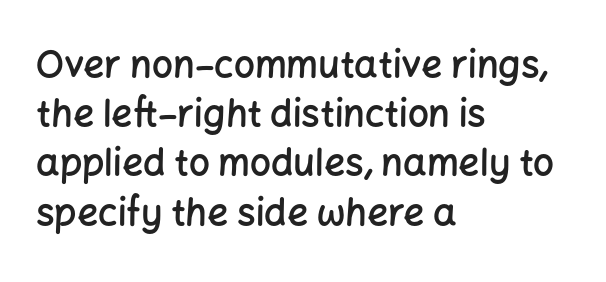
Italic? Not at all — the glyphs are vertical. Stroke thickness is moderately raised; the sample reads as semibold. Is there much room between lines? A standard amount, neither cramped nor airy. Compared with typical body copy, the letter spacing here is the same.
